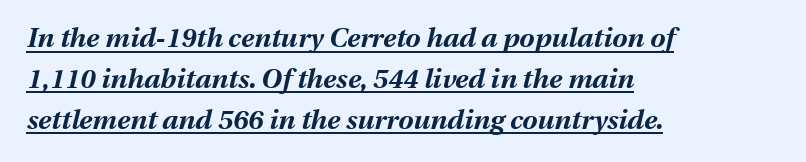
{"italic": "yes", "lean": "right", "slant_degrees": 13, "bold": "yes", "underline": "yes", "align": "left", "line_spacing": "normal", "line_spacing_ratio": 1.51, "letter_spacing": "normal", "letter_spacing_em": 0.0, "glyph_px": 27}
